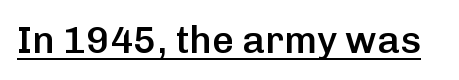
Q: Is the text bold? A: Semi-bold.
Q: Is the text italic (slanted)? A: No, it is upright.
Q: Is the typeface a serif or a sans-serif typeface? A: Sans-serif.
Q: Is the text underlined? A: Yes.
Q: Is the spacing between letters normal or unusually wide? A: Normal.
Q: Width (condensed, normal, or wide)? A: Normal.
Q: Stroke contrast? A: Low.
Q: x-height? A: Medium.
Q: Monospaced? A: No.
